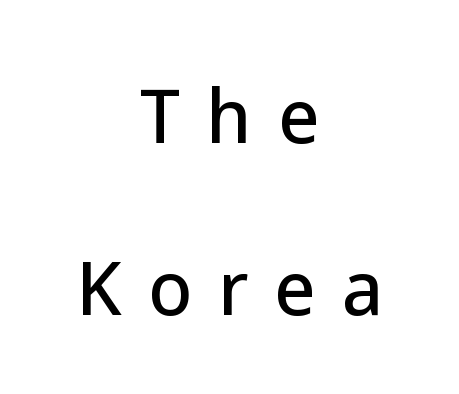
Q: Is the text italic (slanted)? A: No, it is upright.
Q: Is the typeface a serif or a sans-serif typeface? A: Sans-serif.
Q: Is the text underlined? A: No.
Q: How is the paragraph aligned? A: Centered.
Q: Is the spacing between letters normal or unusually wide? A: Unusually wide.
Q: Is the spacing between lines tight, normal or loose? A: Loose.
Q: Width (condensed, normal, or wide)? A: Normal.
Q: Stroke contrast? A: Low.
Q: x-height? A: Medium.
Q: Monospaced? A: No.
